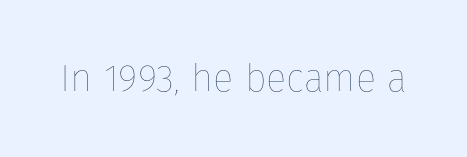
{"italic": "no", "bold": "no", "weight": "thin", "width": "normal", "stroke_contrast": "low", "x_height": "medium", "monospaced": "no", "underline": "no", "letter_spacing": "normal", "letter_spacing_em": 0.0, "glyph_px": 38}
